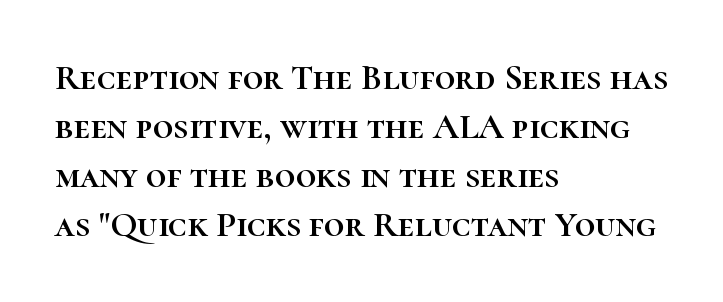
The image shows 36 px text type, upright; set left-aligned, normal line spacing (1.36x), normal letter spacing, not underlined; high stroke contrast and a medium x-height.
